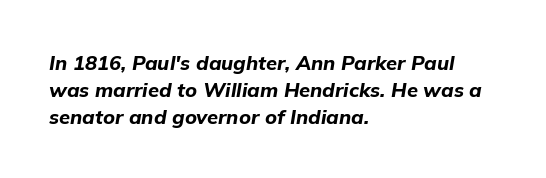
Rows of type keep a routine distance in the vertical direction. Does the weight exceed regular? Yes, all the way to bold. Clear beneath every line of the passage. Does the copy run flush right? No — it runs flush left. Caption: standard tracking, unaltered. Style check: oblique.
